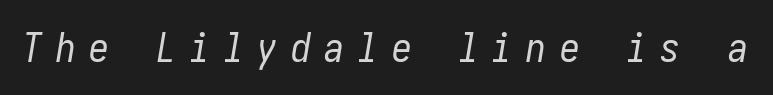
The image shows 40 px regular-weight, condensed type, italic (leaning right); set unusually wide letter spacing (+0.34 em), not underlined; low stroke contrast and a medium x-height.
